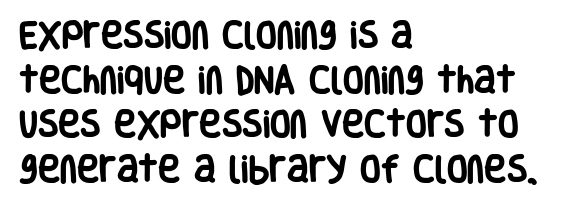
This sample uses a sans-serif face. Glyph-to-glyph distance matches everyday printed text. The rendering uses natural spacing where letterforms have individual widths. A classic flush-left, rag-right setting is used for this passage. You can tell it's not italic because the verticals are truly vertical.
